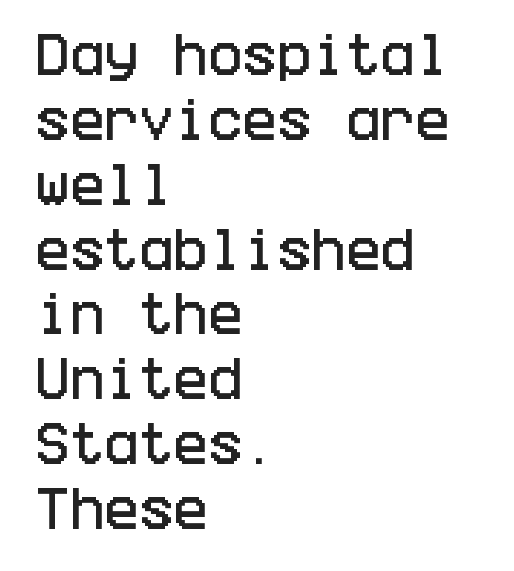
Where is the straight margin? On the left. Every stem runs plumb, perpendicular to the baseline. Is this a sans? Yes — the strokes have no serifs. How are the letters spaced? Ordinarily, with no added tracking. The glyphs are unaccompanied by any horizontal stroke below them. One glance says typical: line gaps are just what's usual.
